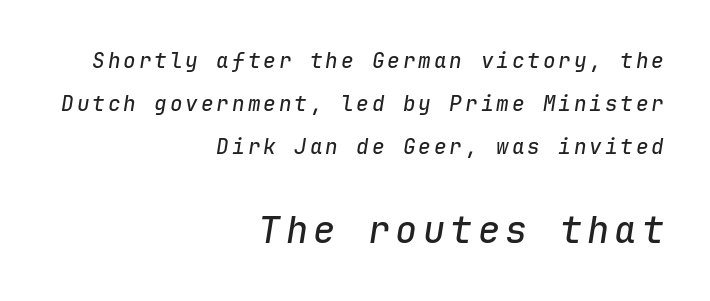
{"italic": "yes", "lean": "right", "slant_degrees": 9, "width": "normal", "stroke_contrast": "low", "x_height": "medium", "monospaced": "yes", "underline": "no", "align": "right", "line_spacing": "loose", "line_spacing_ratio": 2.05, "larger_block": "second", "size_ratio": 1.76, "glyph_px": 37}
